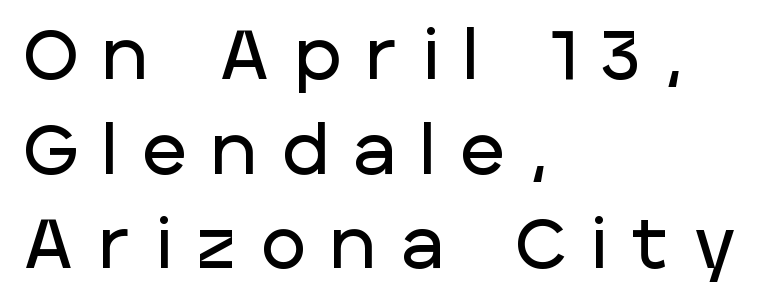
{"serif": "no", "italic": "no", "width": "normal", "stroke_contrast": "low", "x_height": "large", "monospaced": "no", "underline": "no", "align": "left", "line_spacing": "normal", "line_spacing_ratio": 1.39, "letter_spacing": "wide", "letter_spacing_em": 0.38, "glyph_px": 68}
